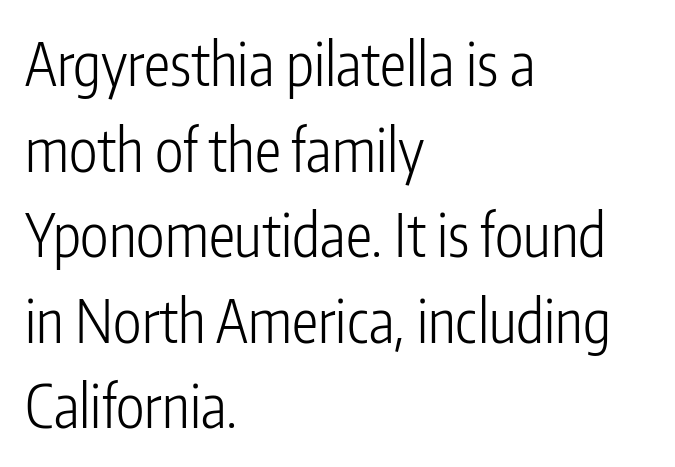
Type without underlining. Italic? Not at all — the glyphs are vertical. Is the type heavy? It reads as light-to-regular instead. Varying glyph widths throughout — classic text-font behaviour. Typeset ragged right — the left edge is the straight one. The leading is moderate, giving the passage an even texture.
